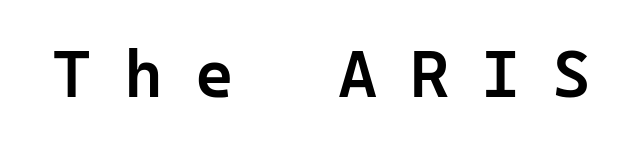
{"serif": "no", "italic": "no", "bold": "semi", "weight": "semibold", "width": "normal", "stroke_contrast": "low", "x_height": "medium", "monospaced": "yes", "underline": "no", "letter_spacing": "wide", "letter_spacing_em": 0.48, "glyph_px": 67}
